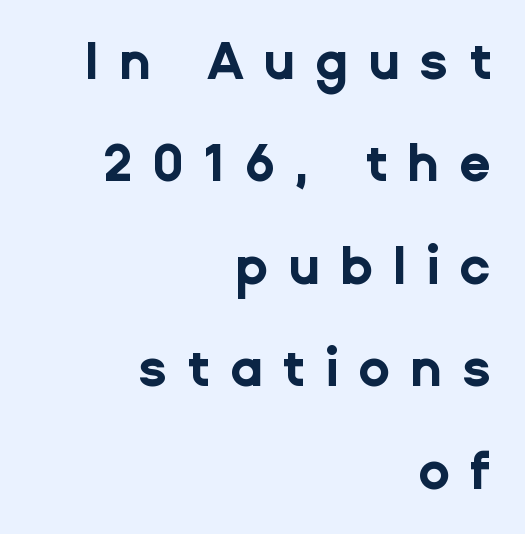
{"serif": "no", "italic": "no", "bold": "yes", "weight": "bold", "width": "normal", "stroke_contrast": "low", "x_height": "medium", "monospaced": "no", "underline": "no", "align": "right", "line_spacing": "loose", "line_spacing_ratio": 1.97, "letter_spacing": "wide", "letter_spacing_em": 0.38, "glyph_px": 52}
